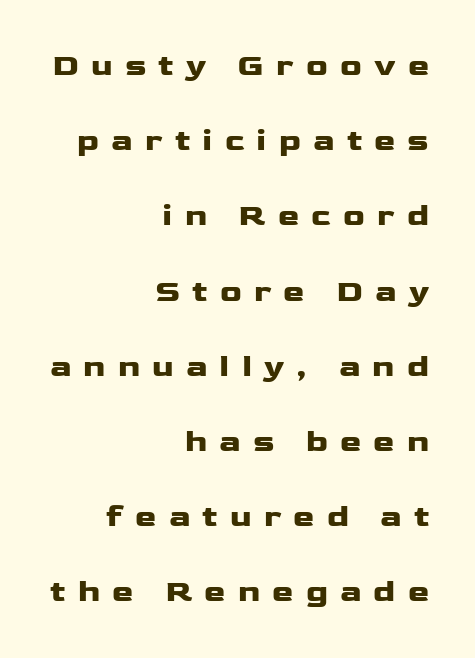
The image shows 32 px heavy, wide sans-serif type, upright; set right-aligned, loose line spacing (2.35x), unusually wide letter spacing (+0.38 em), not underlined; low stroke contrast and a medium x-height.
